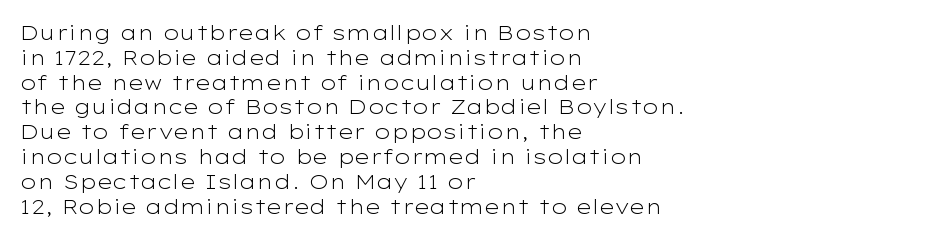
Q: Is the text bold? A: No.
Q: Is the text italic (slanted)? A: No, it is upright.
Q: Is the text underlined? A: No.
Q: How is the paragraph aligned? A: Left-aligned.
Q: Is the spacing between letters normal or unusually wide? A: Normal.
